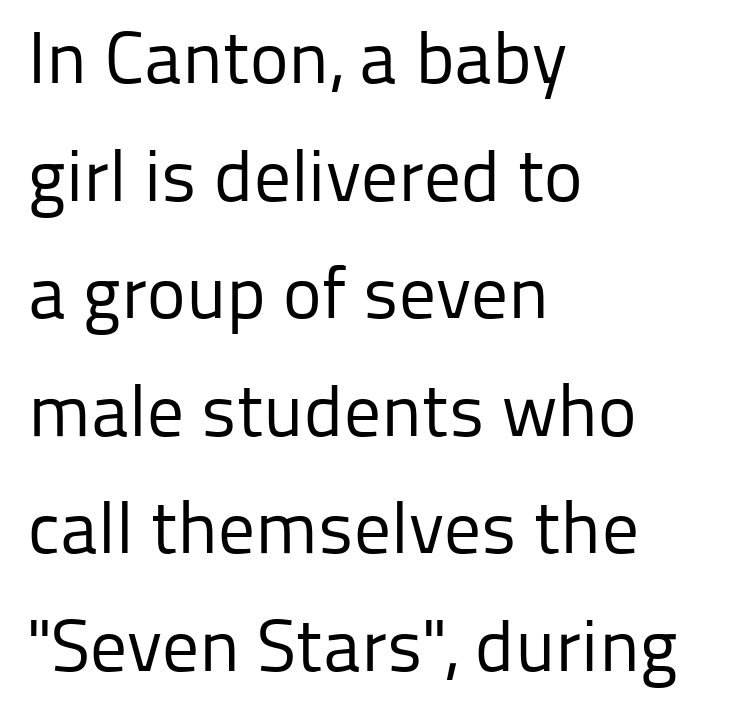
Q: Is the text bold? A: No.
Q: Is the text italic (slanted)? A: No, it is upright.
Q: Is the typeface a serif or a sans-serif typeface? A: Sans-serif.
Q: Is the text underlined? A: No.
Q: How is the paragraph aligned? A: Left-aligned.
Q: Is the spacing between letters normal or unusually wide? A: Normal.
Q: Is the spacing between lines tight, normal or loose? A: Normal.
Q: Width (condensed, normal, or wide)? A: Normal.
Q: Stroke contrast? A: Low.
Q: x-height? A: Medium.
Q: Monospaced? A: No.
